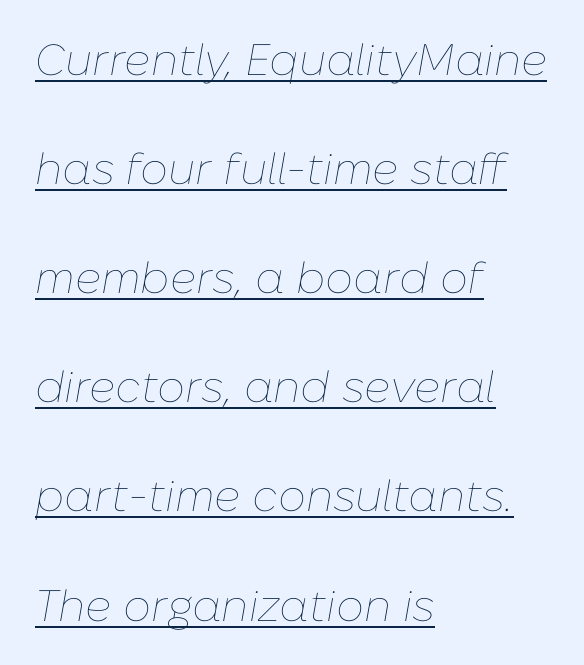
Leading: increased. Caption: face not bold, strokes unweighted. The passage shown has conventional tracking throughout. Tall strokes in this sample are angled rather than plumb. Proportional: the letters do not fall into vertical columns.
